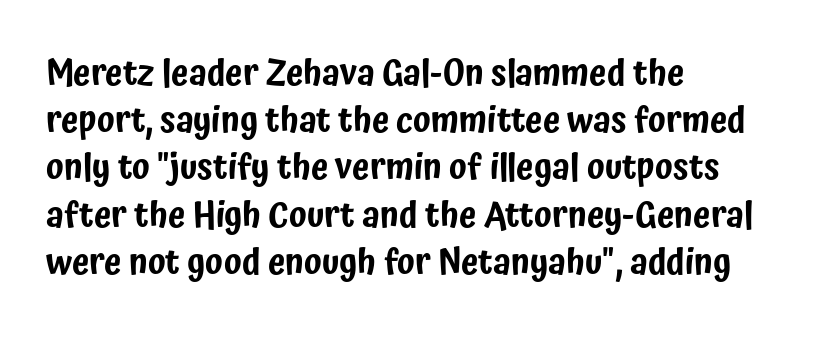
Q: Is the text italic (slanted)? A: No, it is upright.
Q: Is the typeface a serif or a sans-serif typeface? A: Sans-serif.
Q: Is the text underlined? A: No.
Q: How is the paragraph aligned? A: Left-aligned.
Q: Is the spacing between letters normal or unusually wide? A: Normal.
Q: Is the spacing between lines tight, normal or loose? A: Normal.
Q: Width (condensed, normal, or wide)? A: Condensed.
Q: Stroke contrast? A: Low.
Q: x-height? A: Medium.
Q: Monospaced? A: No.
